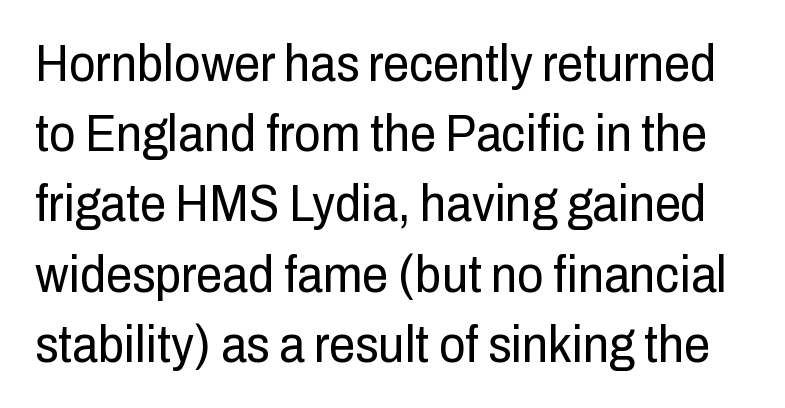
{"serif": "no", "italic": "no", "bold": "no", "weight": "regular", "width": "condensed", "stroke_contrast": "low", "x_height": "medium", "monospaced": "no", "underline": "no", "line_spacing": "normal", "line_spacing_ratio": 1.35, "letter_spacing": "normal", "letter_spacing_em": 0.0, "glyph_px": 52}
